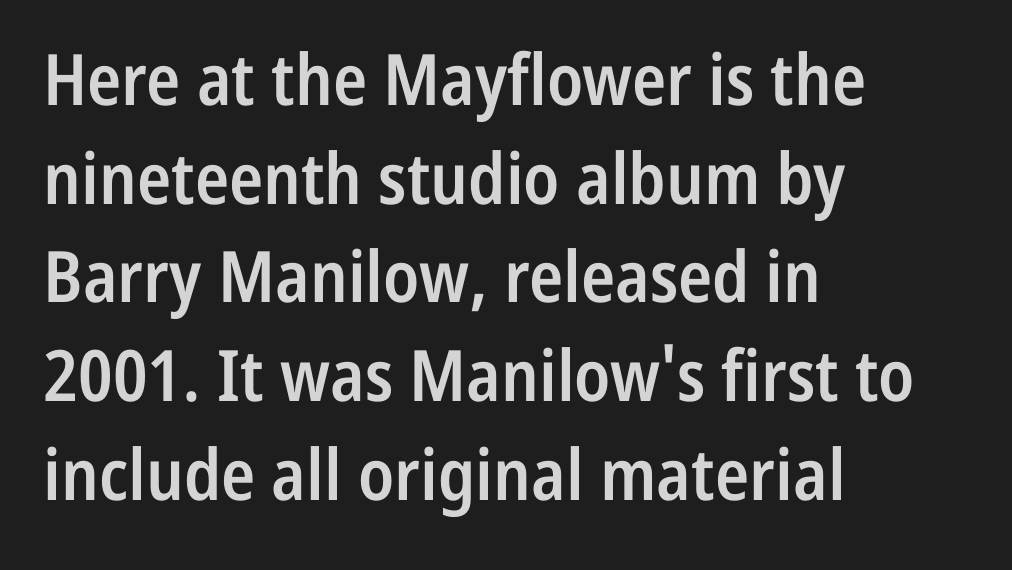
Q: Is the text bold? A: Semi-bold.
Q: Is the text italic (slanted)? A: No, it is upright.
Q: Is the typeface a serif or a sans-serif typeface? A: Sans-serif.
Q: Is the text underlined? A: No.
Q: How is the paragraph aligned? A: Left-aligned.
Q: Is the spacing between letters normal or unusually wide? A: Normal.
Q: Is the spacing between lines tight, normal or loose? A: Normal.
Q: Width (condensed, normal, or wide)? A: Condensed.
Q: Stroke contrast? A: Low.
Q: x-height? A: Medium.
Q: Monospaced? A: No.
